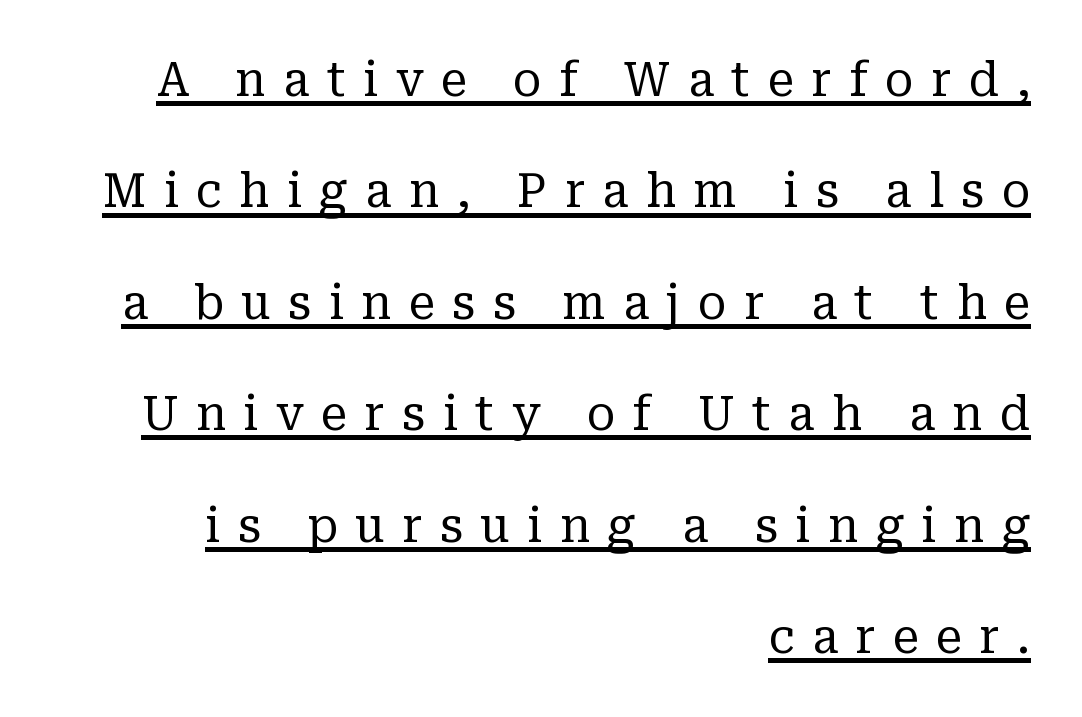
Q: Is the text bold? A: No.
Q: Is the text italic (slanted)? A: No, it is upright.
Q: Is the typeface a serif or a sans-serif typeface? A: Serif.
Q: Is the text underlined? A: Yes.
Q: How is the paragraph aligned? A: Right-aligned.
Q: Is the spacing between letters normal or unusually wide? A: Unusually wide.
Q: Is the spacing between lines tight, normal or loose? A: Loose.
Q: Width (condensed, normal, or wide)? A: Normal.
Q: Stroke contrast? A: Low.
Q: x-height? A: Medium.
Q: Monospaced? A: No.
